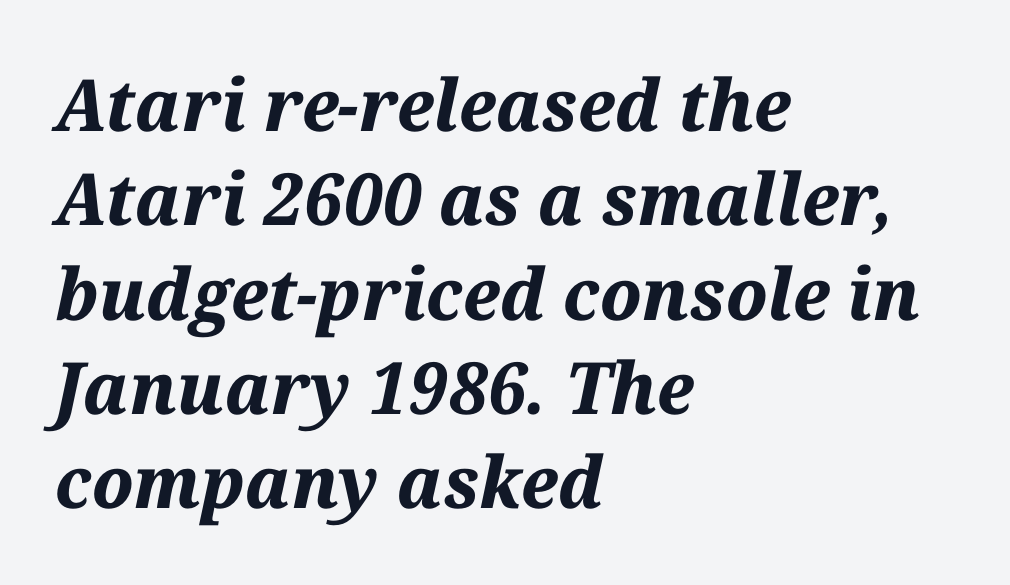
Q: Is the text bold? A: Yes.
Q: Is the text italic (slanted)? A: Yes, it leans right by about 12 degrees.
Q: Is the text underlined? A: No.
Q: How is the paragraph aligned? A: Left-aligned.
Q: Is the spacing between letters normal or unusually wide? A: Normal.
Q: Is the spacing between lines tight, normal or loose? A: Normal.
Q: Width (condensed, normal, or wide)? A: Normal.
Q: Stroke contrast? A: Medium.
Q: x-height? A: Medium.
Q: Monospaced? A: No.
